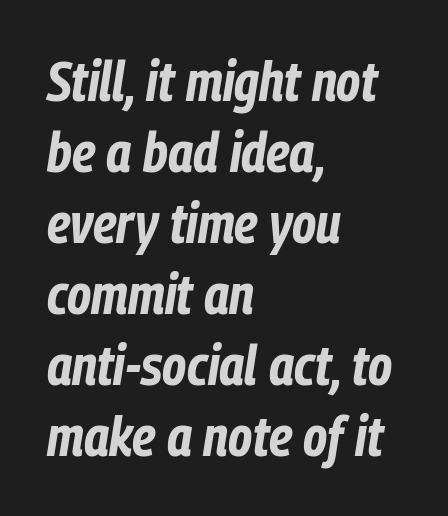
The gaps between neighbouring characters are ordinary and unremarkable. Honestly, there is no underline to notice here at all. Regarding leading, the lines here are spaced in the standard way. Does the lettering tilt? It does — this is italic. This rendering uses left alignment, leaving the right contour irregular. Do the characters align in a grid? No, the font is proportional.
